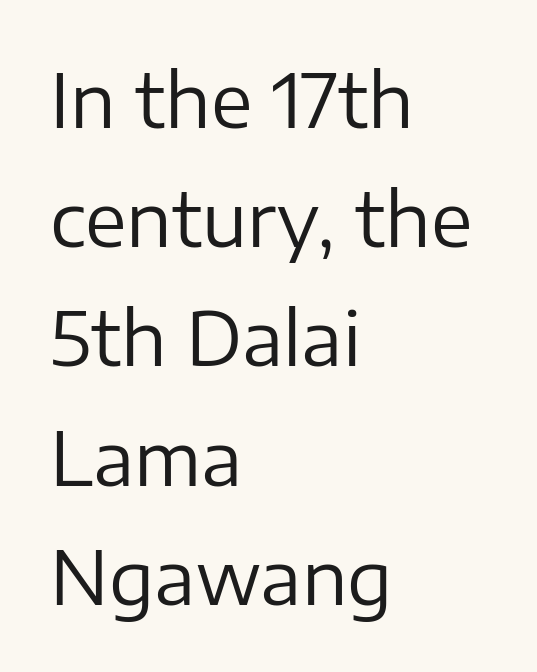
Posture: vertical. The letters advance in unequal steps, a hallmark of proportional type. Decoration check: the copy has no underline. The block of text has a typical density, with ordinary space between rows.
